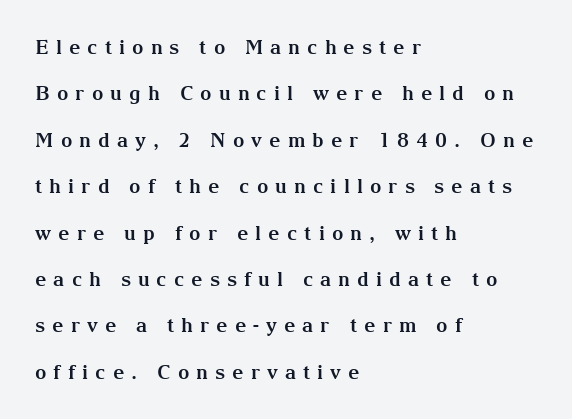
The image shows 20 px bold type, upright; set left-aligned, loose line spacing (2.32x), unusually wide letter spacing (+0.35 em), not underlined.
